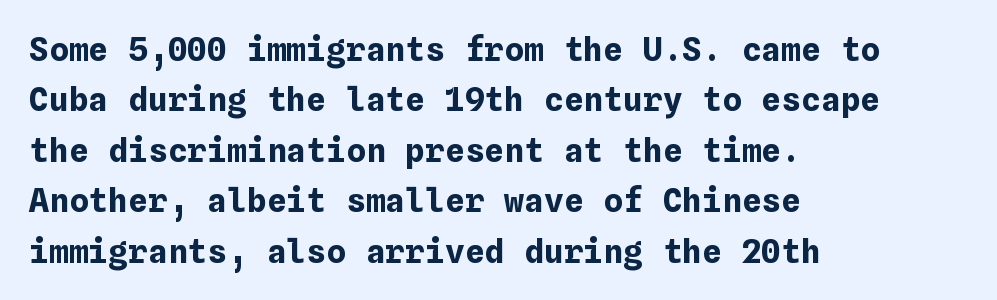
Q: Is the text bold? A: Yes.
Q: Is the text italic (slanted)? A: No, it is upright.
Q: Is the text underlined? A: No.
Q: How is the paragraph aligned? A: Left-aligned.
Q: Is the spacing between letters normal or unusually wide? A: Normal.
Q: Is the spacing between lines tight, normal or loose? A: Normal.
Q: Width (condensed, normal, or wide)? A: Normal.
Q: Stroke contrast? A: Low.
Q: x-height? A: Medium.
